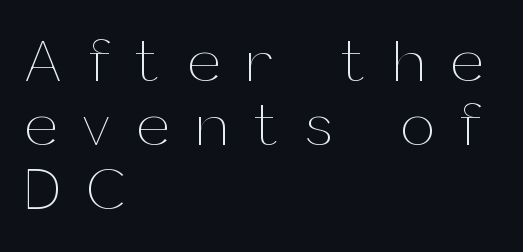
The letters look calm and open, with moderate or lighter stems. A bare baseline throughout the passage. Character widths vary here, with narrow letters taking less room than wide ones. These lines are set flush left with a ragged right edge.
